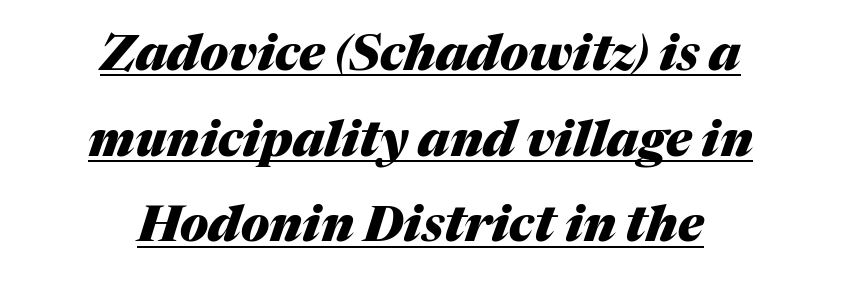
The image shows 49 px heavy type, italic (leaning right); set centered, line spacing 1.75x, normal letter spacing, underlined; medium stroke contrast and a medium x-height.
